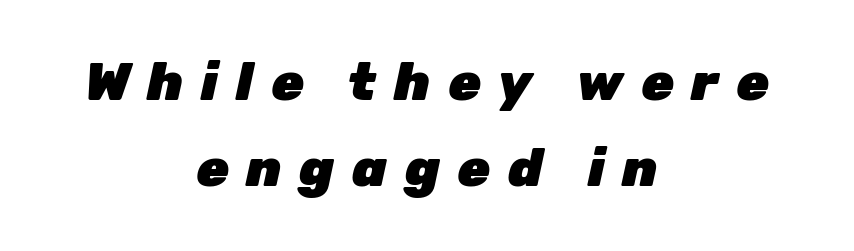
{"italic": "yes", "lean": "right", "slant_degrees": 12, "bold": "yes", "weight": "heavy", "width": "normal", "stroke_contrast": "low", "x_height": "medium", "monospaced": "no", "underline": "no", "align": "center", "line_spacing": "normal", "line_spacing_ratio": 1.63, "letter_spacing": "wide", "letter_spacing_em": 0.33, "glyph_px": 53}
